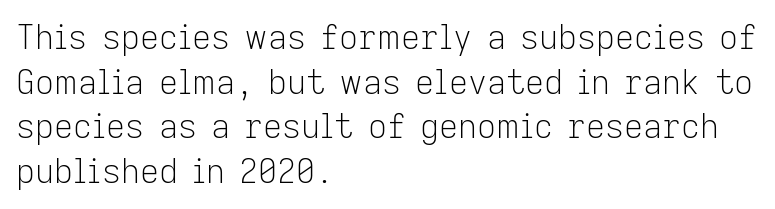
Style check: upright. A typesetter would call this leading conventional body-copy spacing. Is the type heavy? It reads as light-to-regular instead. Does the type have serifs? No, each stem ends abruptly. Compared with typical body copy, the letter spacing here is the same. The paragraph has a hard left edge and a soft right edge.
